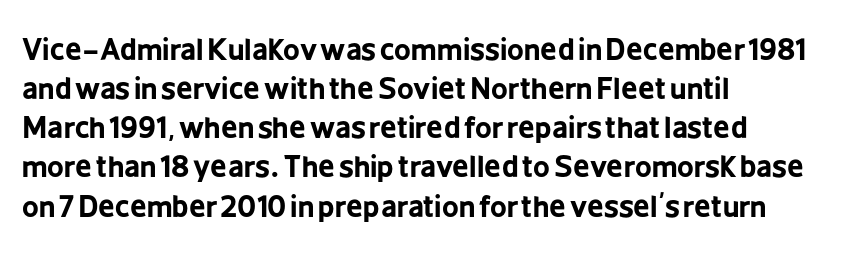
Evenly set lines give the paragraph a standard silhouette. This sample is left-justified, so line endings fall wherever the words run out. Letter spacing: default. Ascenders rise straight up at ninety degrees.
